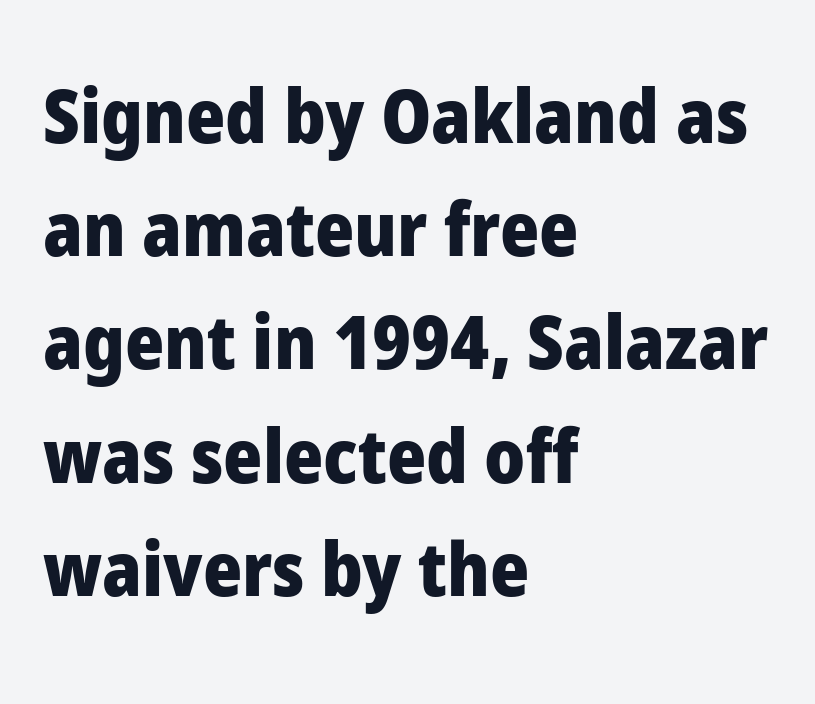
{"serif": "no", "italic": "no", "bold": "yes", "weight": "heavy", "width": "normal", "stroke_contrast": "low", "x_height": "medium", "monospaced": "no", "underline": "no", "align": "left", "line_spacing": "normal", "line_spacing_ratio": 1.51, "letter_spacing": "normal", "letter_spacing_em": 0.0, "glyph_px": 75}
